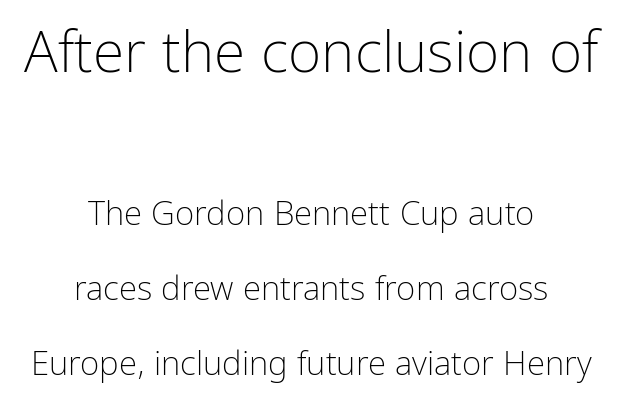
Q: Is the text bold? A: No.
Q: Is the text italic (slanted)? A: No, it is upright.
Q: Is the typeface a serif or a sans-serif typeface? A: Sans-serif.
Q: Is the text underlined? A: No.
Q: How is the paragraph aligned? A: Centered.
Q: Is the spacing between letters normal or unusually wide? A: Normal.
Q: Is the spacing between lines tight, normal or loose? A: Loose.
Q: Which block of text is set in a larger size, the first (top) or the second (bottom)? A: The first (top) one.
Q: Width (condensed, normal, or wide)? A: Condensed.
Q: Stroke contrast? A: Low.
Q: x-height? A: Medium.
Q: Monospaced? A: No.
